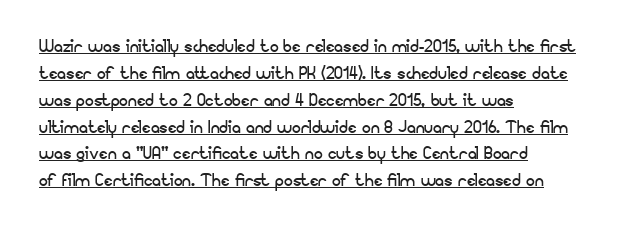
A student would call this left alignment; a typographer would say flush left, rag right. Vertical stems look standard width or narrower in stroke. Glyph-to-glyph distance matches everyday printed text. Posture: upright roman. Students, observe the line beneath the letters — that is underlining.
